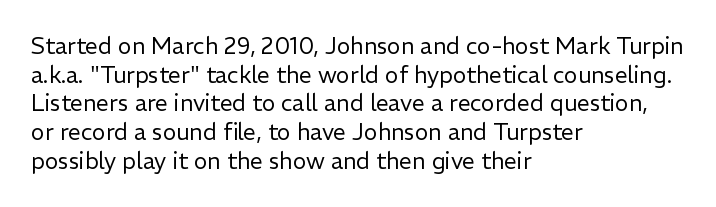
The image shows 23 px text type, upright; set left-aligned, normal line spacing (1.25x), normal letter spacing, not underlined.
